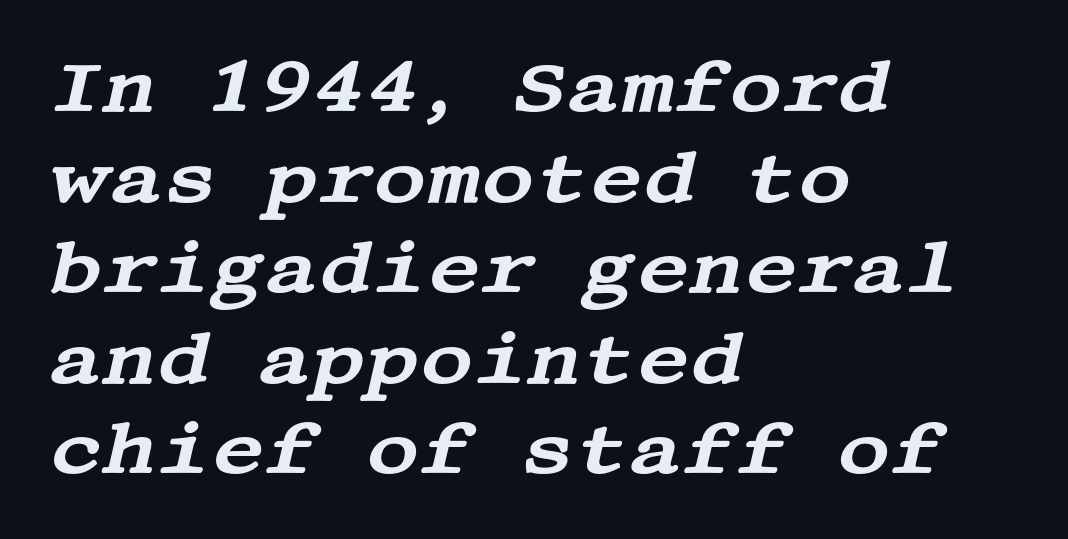
The image shows 73 px wide serif type, italic (leaning right); set left-aligned, line spacing 1.24x, normal letter spacing, not underlined; medium stroke contrast and a large x-height.
